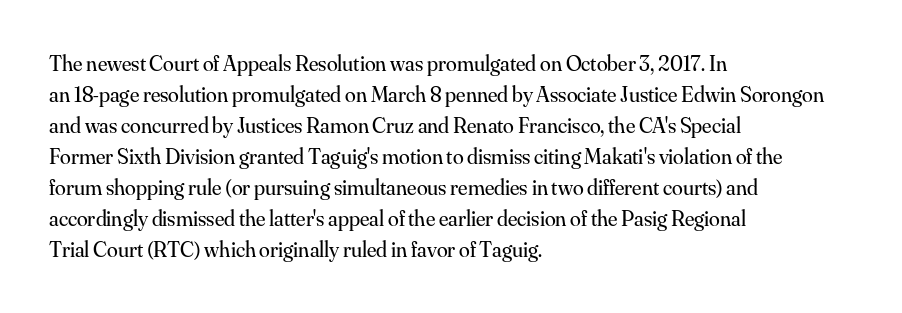
The words here are not underlined. Default kerning and tracking; the words read as compact shapes. The paragraph shown leans on its left margin. Posture: straight, roman, zero tilt. Vertical stems look standard width or narrower in stroke. Vertical spacing — default.
